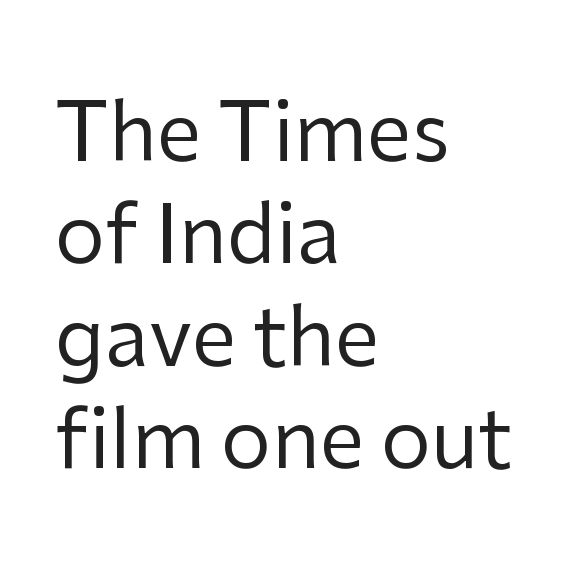
Q: Is the text bold? A: No.
Q: Is the text italic (slanted)? A: No, it is upright.
Q: Is the typeface a serif or a sans-serif typeface? A: Sans-serif.
Q: Is the text underlined? A: No.
Q: How is the paragraph aligned? A: Left-aligned.
Q: Is the spacing between letters normal or unusually wide? A: Normal.
Q: Is the spacing between lines tight, normal or loose? A: Normal.
Q: Width (condensed, normal, or wide)? A: Normal.
Q: Stroke contrast? A: Low.
Q: x-height? A: Medium.
Q: Monospaced? A: No.
